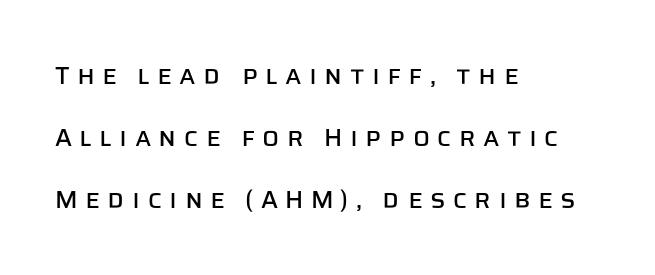
{"italic": "no", "underline": "no", "align": "left", "line_spacing": "loose", "line_spacing_ratio": 2.49, "letter_spacing": "wide", "letter_spacing_em": 0.29, "glyph_px": 25}
